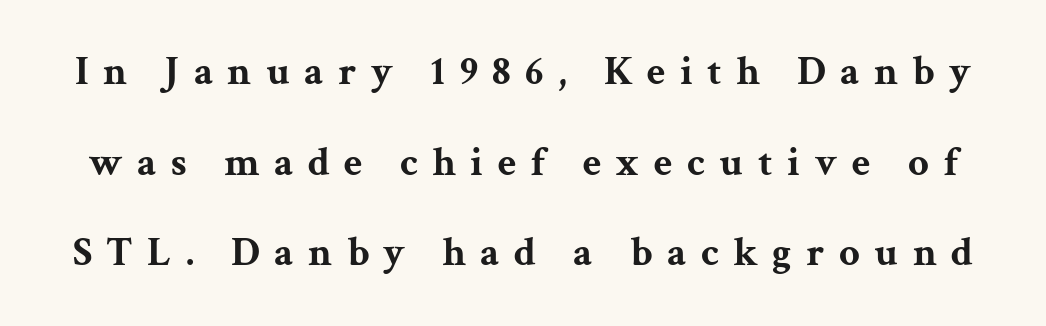
{"serif": "yes", "italic": "no", "bold": "yes", "weight": "bold", "width": "wide", "stroke_contrast": "medium", "x_height": "medium", "monospaced": "no", "underline": "no", "line_spacing": "loose", "line_spacing_ratio": 2.21, "letter_spacing": "wide", "letter_spacing_em": 0.35, "glyph_px": 41}
